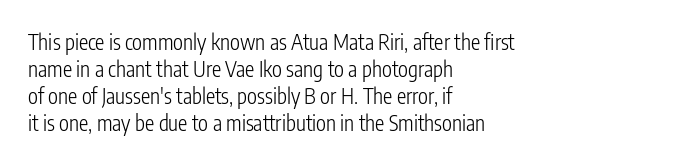
Q: Is the text bold? A: No.
Q: Is the text italic (slanted)? A: No, it is upright.
Q: Is the text underlined? A: No.
Q: How is the paragraph aligned? A: Left-aligned.
Q: Is the spacing between letters normal or unusually wide? A: Normal.
Q: Is the spacing between lines tight, normal or loose? A: Normal.
